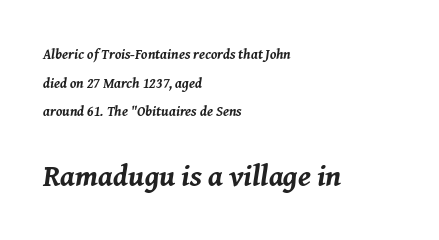
You could call the tracking neutral — neither tight nor loose. The font's italic variant was chosen for this text. Its strokes are broad and dark, the hallmark of bold type. Which margin do the lines hug? The left one — the right edge is uneven.
